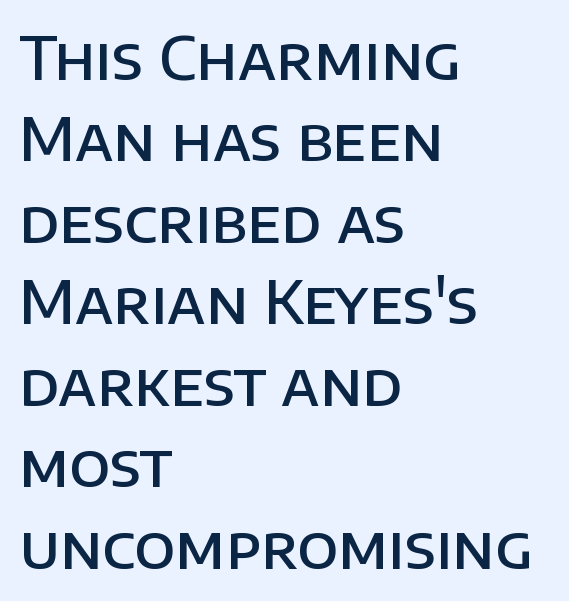
The glyphs are unaccompanied by any horizontal stroke below them. The line-height multiplier appears to be the usual default. Here the designer chose a conventional face with non-uniform glyph widths. Each word holds together tightly as a unit, with standard inter-letter gaps.
